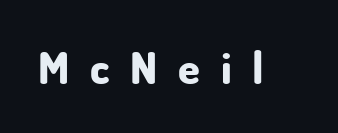
{"serif": "no", "italic": "no", "bold": "yes", "weight": "bold", "width": "normal", "stroke_contrast": "low", "x_height": "small", "monospaced": "no", "underline": "no", "letter_spacing": "wide", "letter_spacing_em": 0.47, "glyph_px": 44}
